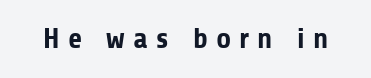
Q: Is the text bold? A: Yes.
Q: Is the text italic (slanted)? A: No, it is upright.
Q: Is the typeface a serif or a sans-serif typeface? A: Sans-serif.
Q: Is the text underlined? A: No.
Q: Is the spacing between letters normal or unusually wide? A: Unusually wide.
Q: Width (condensed, normal, or wide)? A: Normal.
Q: Stroke contrast? A: Low.
Q: x-height? A: Medium.
Q: Monospaced? A: No.
